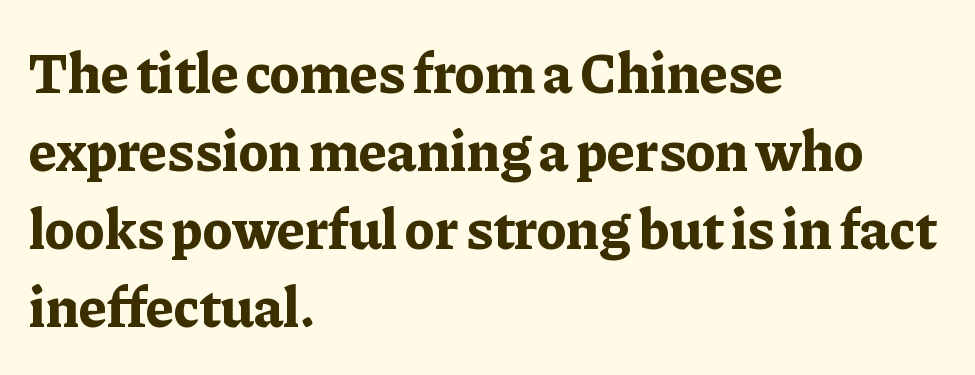
The image shows 57 px bold serif type, upright; set left-aligned, normal line spacing (1.37x), normal letter spacing, not underlined; low stroke contrast and a medium x-height.
